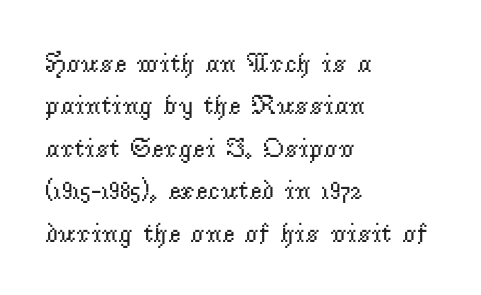
Q: Is the text bold? A: No.
Q: Is the text italic (slanted)? A: No, it is upright.
Q: Is the text underlined? A: No.
Q: How is the paragraph aligned? A: Left-aligned.
Q: Is the spacing between letters normal or unusually wide? A: Normal.
Q: Is the spacing between lines tight, normal or loose? A: Normal.
